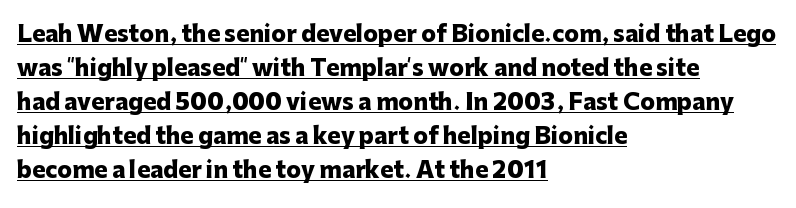
The compositor pushed each line to the left boundary. Descenders here cross a horizontal rule under the line. A typesetter would call this zero additional tracking. Summary of weight: heavy, a full bold. Upright lettering throughout. What's the leading like? Ordinary, nothing unusual.
